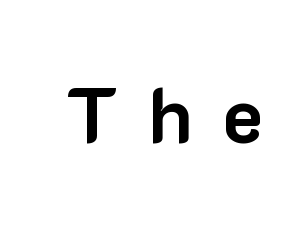
Q: Is the text bold? A: Yes.
Q: Is the text italic (slanted)? A: No, it is upright.
Q: Is the typeface a serif or a sans-serif typeface? A: Sans-serif.
Q: Is the text underlined? A: No.
Q: Is the spacing between letters normal or unusually wide? A: Unusually wide.
Q: Width (condensed, normal, or wide)? A: Normal.
Q: Stroke contrast? A: Low.
Q: x-height? A: Medium.
Q: Monospaced? A: No.
